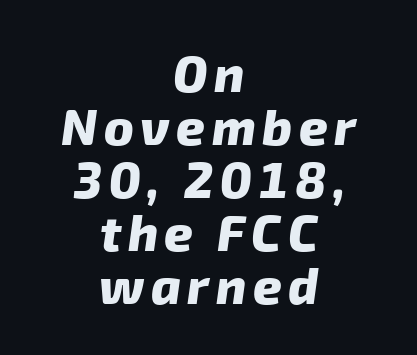
Look at the stroke-to-counter ratio: heavy, a bold. Reading down the block, each line starts at a different indent, mirrored at its end. One glance says dense: line gaps are narrower than usual. This is sans-serif lettering, the kind often seen on screens and signage.
